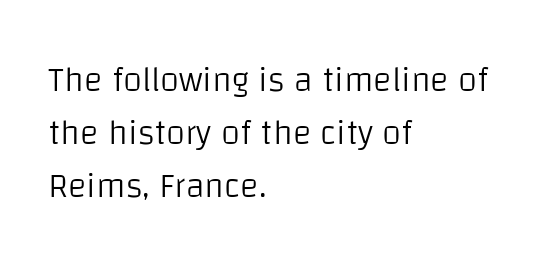
Q: Is the text bold? A: No.
Q: Is the text italic (slanted)? A: No, it is upright.
Q: Is the typeface a serif or a sans-serif typeface? A: Sans-serif.
Q: Is the text underlined? A: No.
Q: How is the paragraph aligned? A: Left-aligned.
Q: Is the spacing between letters normal or unusually wide? A: Normal.
Q: Is the spacing between lines tight, normal or loose? A: Normal.
Q: Width (condensed, normal, or wide)? A: Normal.
Q: Stroke contrast? A: Low.
Q: x-height? A: Large.
Q: Monospaced? A: No.
